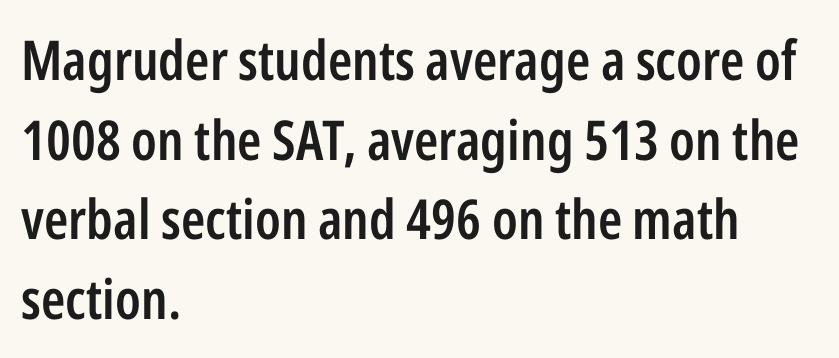
The image shows 55 px semibold, condensed sans-serif type, upright; set left-aligned, normal line spacing (1.45x), normal letter spacing, not underlined; low stroke contrast and a medium x-height.
